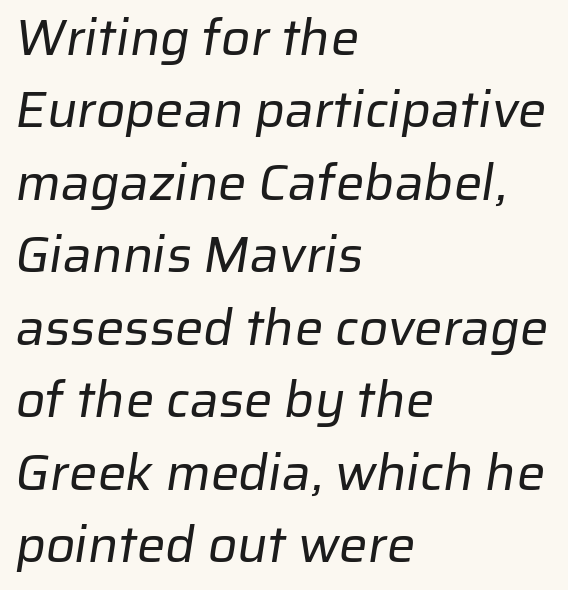
Q: Is the text bold? A: No.
Q: Is the typeface a serif or a sans-serif typeface? A: Sans-serif.
Q: Is the text underlined? A: No.
Q: How is the paragraph aligned? A: Left-aligned.
Q: Is the spacing between letters normal or unusually wide? A: Normal.
Q: Is the spacing between lines tight, normal or loose? A: Normal.
Q: Width (condensed, normal, or wide)? A: Normal.
Q: Stroke contrast? A: Low.
Q: x-height? A: Medium.
Q: Monospaced? A: No.
